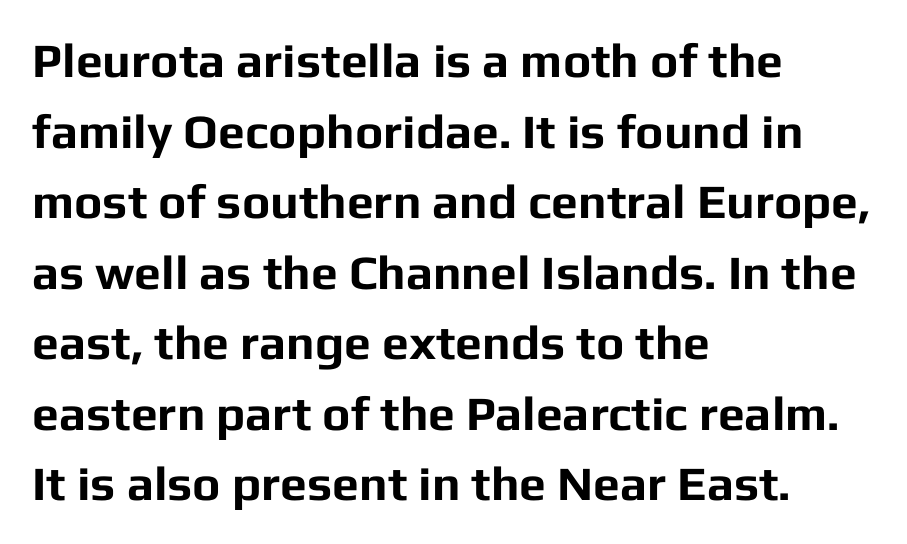
Q: Is the text bold? A: Yes.
Q: Is the text italic (slanted)? A: No, it is upright.
Q: Is the typeface a serif or a sans-serif typeface? A: Sans-serif.
Q: Is the text underlined? A: No.
Q: How is the paragraph aligned? A: Left-aligned.
Q: Is the spacing between letters normal or unusually wide? A: Normal.
Q: Is the spacing between lines tight, normal or loose? A: Normal.
Q: Width (condensed, normal, or wide)? A: Normal.
Q: Stroke contrast? A: Low.
Q: x-height? A: Medium.
Q: Monospaced? A: No.
